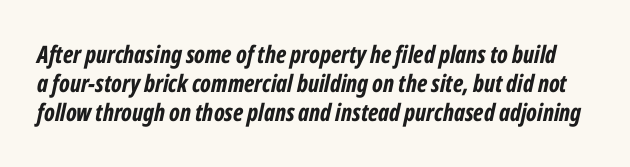
Q: Is the text bold? A: Yes.
Q: Is the text italic (slanted)? A: Yes, it leans right by about 12 degrees.
Q: Is the text underlined? A: No.
Q: Is the spacing between letters normal or unusually wide? A: Normal.
